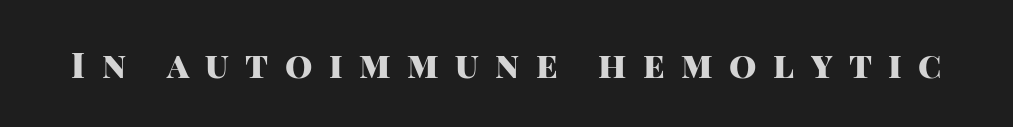
{"serif": "no", "italic": "no", "bold": "yes", "weight": "heavy", "width": "normal", "stroke_contrast": "high", "x_height": "large", "monospaced": "no", "underline": "no", "letter_spacing": "wide", "letter_spacing_em": 0.47, "glyph_px": 35}
